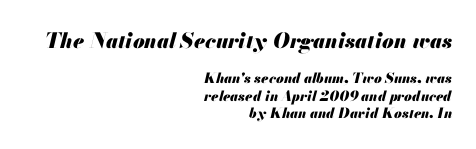
{"italic": "yes", "lean": "right", "slant_degrees": 13, "bold": "yes", "underline": "no", "align": "right", "line_spacing": "normal", "line_spacing_ratio": 1.25, "letter_spacing": "normal", "letter_spacing_em": 0.0, "larger_block": "first", "size_ratio": 1.5, "glyph_px": 21}
